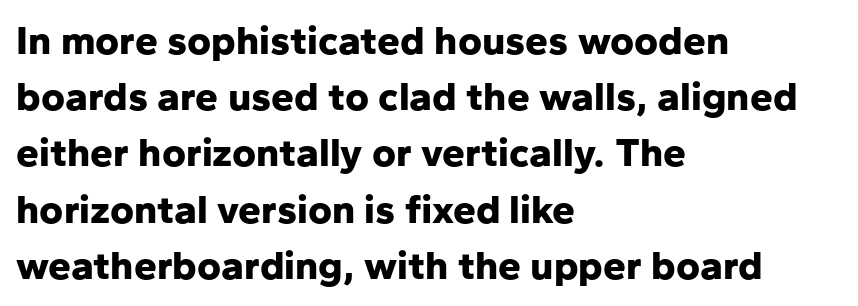
Q: Is the text bold? A: Yes.
Q: Is the text italic (slanted)? A: No, it is upright.
Q: Is the typeface a serif or a sans-serif typeface? A: Sans-serif.
Q: Is the text underlined? A: No.
Q: How is the paragraph aligned? A: Left-aligned.
Q: Is the spacing between letters normal or unusually wide? A: Normal.
Q: Is the spacing between lines tight, normal or loose? A: Normal.
Q: Width (condensed, normal, or wide)? A: Normal.
Q: Stroke contrast? A: Low.
Q: x-height? A: Medium.
Q: Monospaced? A: No.
